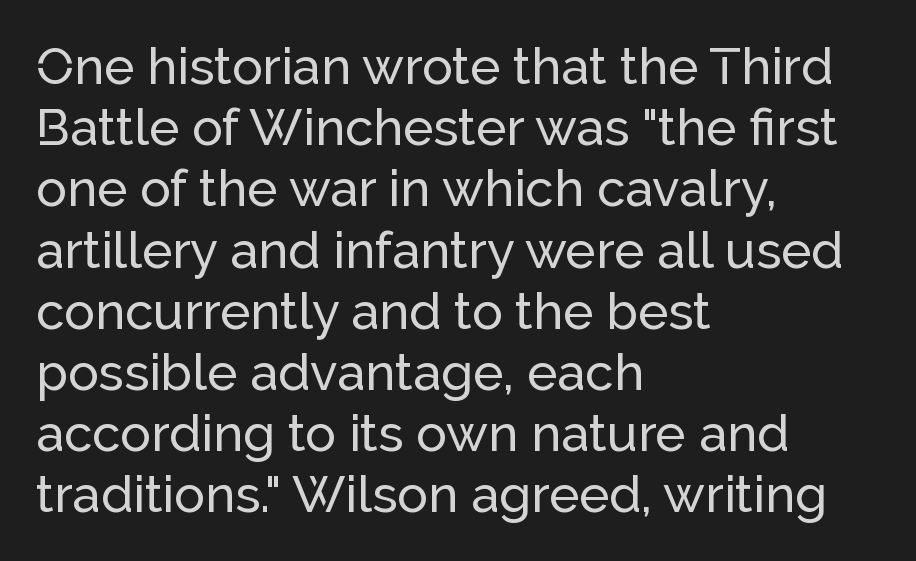
{"serif": "no", "italic": "no", "width": "normal", "stroke_contrast": "low", "x_height": "medium", "monospaced": "no", "underline": "no", "align": "left", "line_spacing_ratio": 1.2, "letter_spacing": "normal", "letter_spacing_em": 0.0, "glyph_px": 51}
